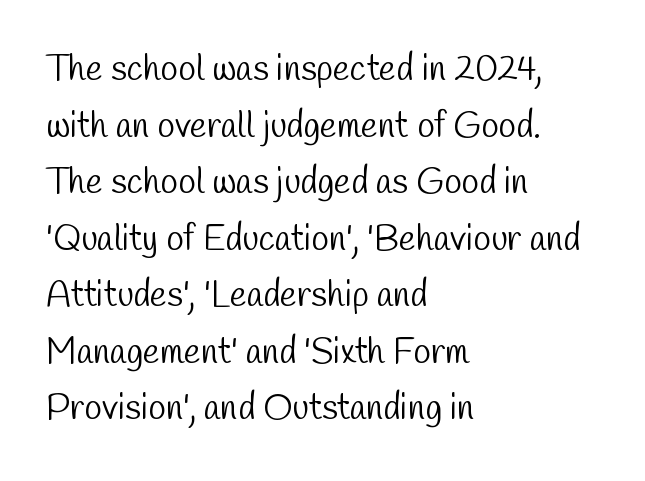
The image shows 36 px light, condensed sans-serif type; set left-aligned, normal line spacing (1.57x), normal letter spacing, not underlined; low stroke contrast and a medium x-height.
